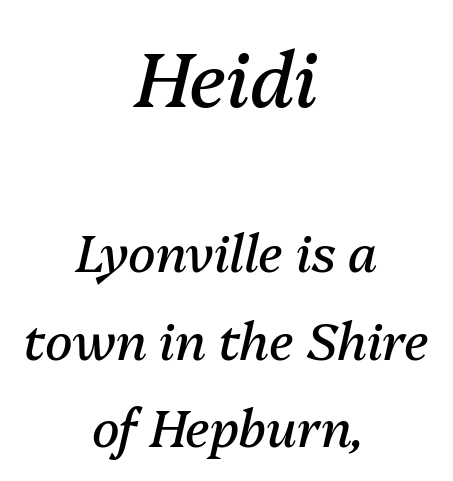
The image shows 77 px regular-weight type, italic (leaning right); set centered, line spacing 1.72x, normal letter spacing, not underlined; the first (top) block is 1.51x larger; medium stroke contrast and a medium x-height.
